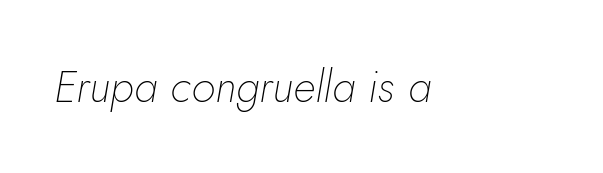
Nobody drew a line under any word here. Style check: oblique. Proportional: the letters do not fall into vertical columns. Glyph-to-glyph distance matches everyday printed text. The font is comparable to plain body text, perhaps lighter.
